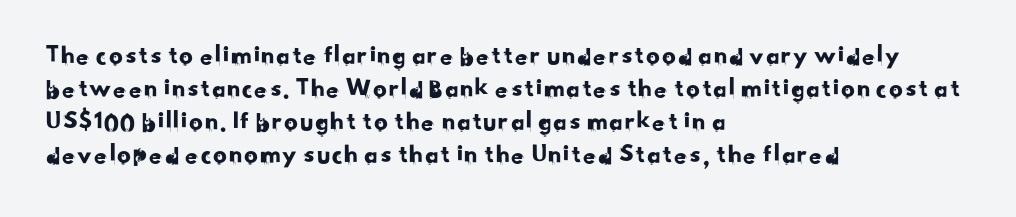
Descenders are the only things crossing below the line. Reading down the block, your eye returns to a fixed left position each line. Compared with typical body copy, the letter spacing here is the same.
